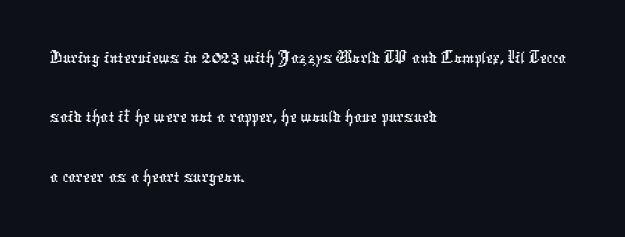
{"serif": "no", "width": "condensed", "stroke_contrast": "low", "x_height": "medium", "monospaced": "no", "underline": "no", "align": "left", "line_spacing": "normal", "line_spacing_ratio": 1.52, "letter_spacing": "normal", "letter_spacing_em": 0.0, "glyph_px": 39}
